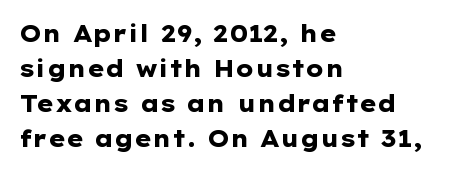
Q: Is the text bold? A: Yes.
Q: Is the text italic (slanted)? A: No, it is upright.
Q: Is the text underlined? A: No.
Q: How is the paragraph aligned? A: Left-aligned.
Q: Is the spacing between letters normal or unusually wide? A: Normal.
Q: Is the spacing between lines tight, normal or loose? A: Normal.
